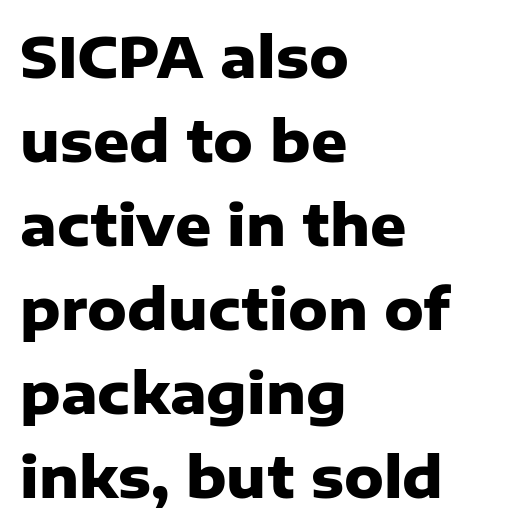
{"serif": "no", "italic": "no", "bold": "yes", "weight": "heavy", "width": "normal", "stroke_contrast": "low", "x_height": "medium", "monospaced": "no", "underline": "no", "align": "left", "line_spacing": "normal", "line_spacing_ratio": 1.5, "letter_spacing": "normal", "letter_spacing_em": 0.0, "glyph_px": 56}
